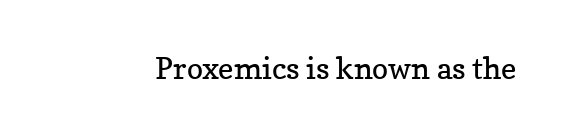
The image shows 30 px regular-weight serif type, upright; set normal letter spacing, not underlined; low stroke contrast and a medium x-height.
